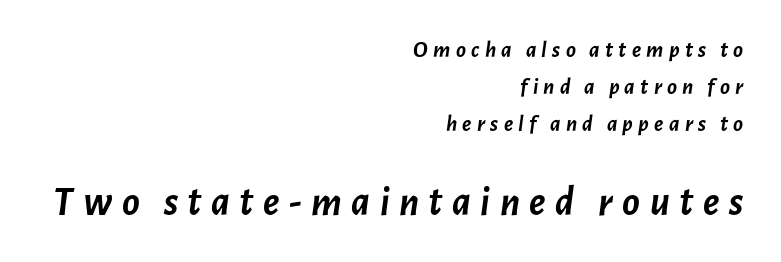
Q: Is the text bold? A: Yes.
Q: Is the text italic (slanted)? A: Yes, it leans right by about 7 degrees.
Q: Is the text underlined? A: No.
Q: How is the paragraph aligned? A: Right-aligned.
Q: Is the spacing between letters normal or unusually wide? A: Unusually wide.
Q: Is the spacing between lines tight, normal or loose? A: Normal.
Q: Which block of text is set in a larger size, the first (top) or the second (bottom)? A: The second (bottom) one.
Q: Width (condensed, normal, or wide)? A: Normal.
Q: Stroke contrast? A: Low.
Q: x-height? A: Medium.
Q: Monospaced? A: No.
